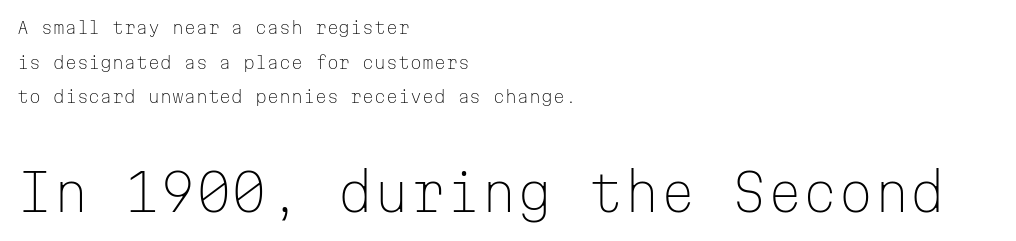
Quick note: interline space is abundant. Posture: vertical. Block two is the big one; block one sits smaller above it. The specimen omits any rule beneath the text block's lines. Looks like terminal output: every glyph gets an equal slot. Leftover space on each line is placed entirely after the last word.
